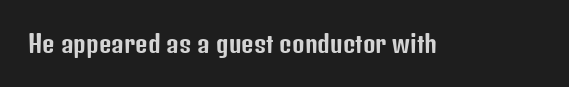
{"italic": "no", "underline": "no", "letter_spacing": "normal", "letter_spacing_em": 0.0, "glyph_px": 24}
